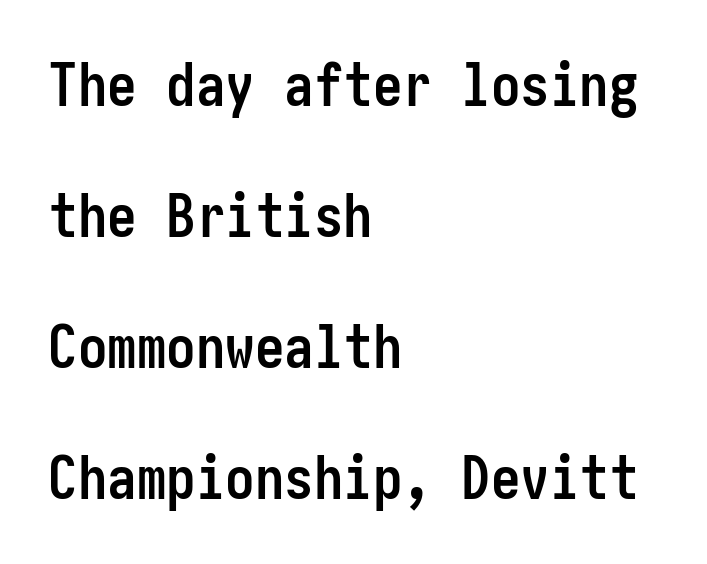
Q: Is the text bold? A: Yes.
Q: Is the text italic (slanted)? A: No, it is upright.
Q: Is the typeface a serif or a sans-serif typeface? A: Sans-serif.
Q: Is the text underlined? A: No.
Q: How is the paragraph aligned? A: Left-aligned.
Q: Is the spacing between letters normal or unusually wide? A: Normal.
Q: Is the spacing between lines tight, normal or loose? A: Loose.
Q: Width (condensed, normal, or wide)? A: Condensed.
Q: Stroke contrast? A: Low.
Q: x-height? A: Medium.
